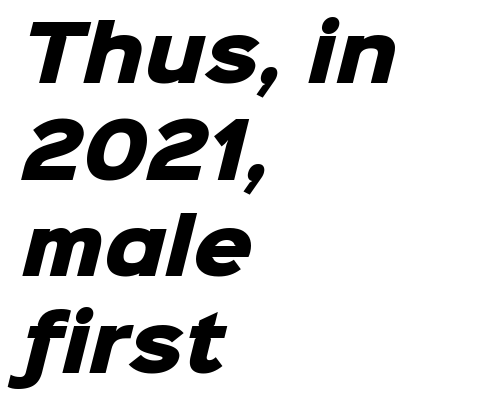
The image shows 75 px heavy sans-serif type; set left-aligned, normal line spacing (1.29x), normal letter spacing, not underlined; low stroke contrast and a medium x-height.
